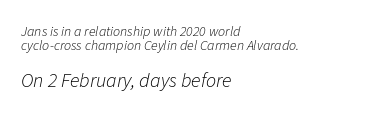
The image shows 20 px text type, italic (leaning right); set left-aligned, tight line spacing (1.03x), normal letter spacing, not underlined; the second (bottom) block is 1.43x larger.
